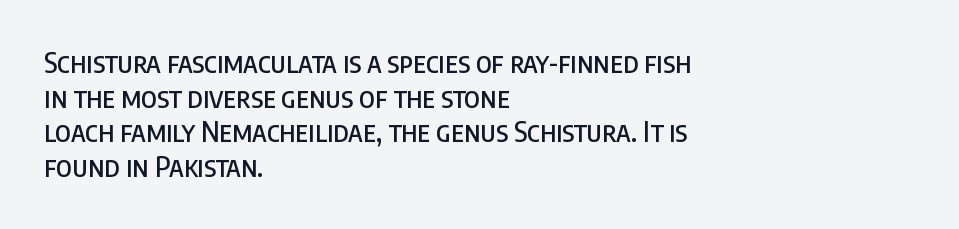
{"serif": "no", "italic": "no", "width": "condensed", "stroke_contrast": "low", "x_height": "large", "monospaced": "no", "underline": "no", "align": "left", "line_spacing_ratio": 1.24, "letter_spacing": "normal", "letter_spacing_em": 0.0, "glyph_px": 28}
